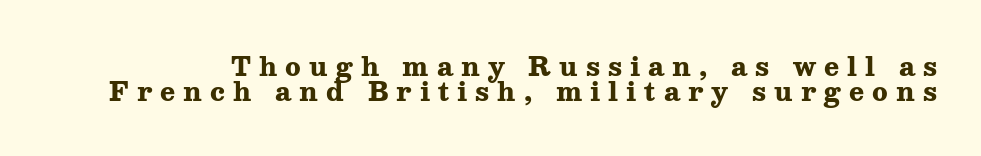
{"italic": "no", "bold": "yes", "underline": "no", "line_spacing": "tight", "line_spacing_ratio": 1.0, "letter_spacing": "wide", "letter_spacing_em": 0.32, "glyph_px": 25}
